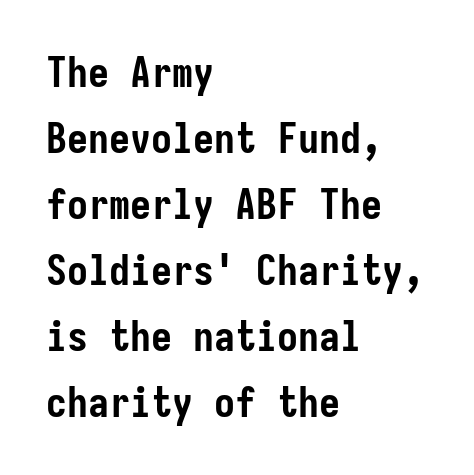
The image shows 42 px semibold, condensed sans-serif type, upright; set left-aligned, normal line spacing (1.57x), normal letter spacing, not underlined; low stroke contrast and a medium x-height.
